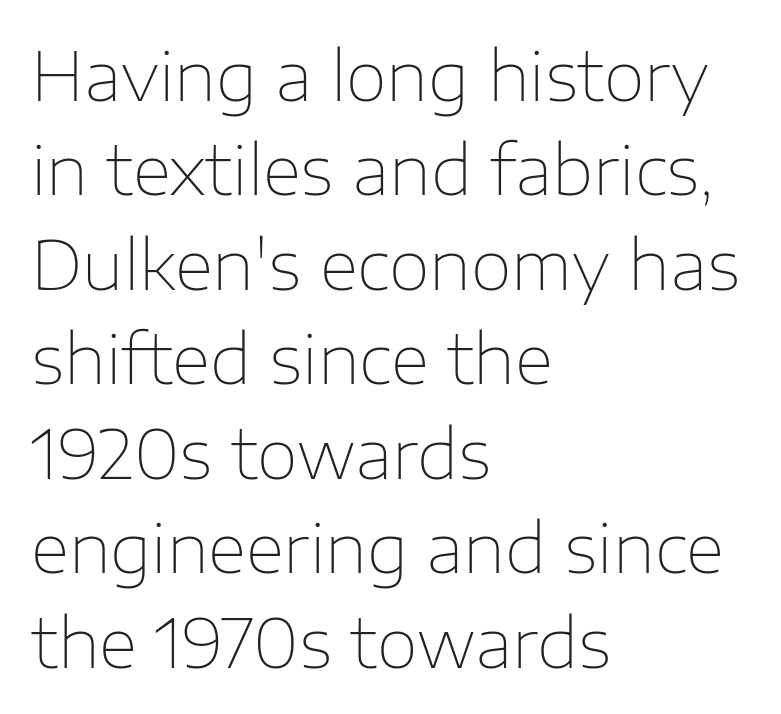
{"serif": "no", "italic": "no", "bold": "no", "weight": "thin", "width": "normal", "stroke_contrast": "low", "x_height": "medium", "monospaced": "no", "underline": "no", "align": "left", "line_spacing": "normal", "line_spacing_ratio": 1.41, "letter_spacing": "normal", "letter_spacing_em": 0.0, "glyph_px": 67}
